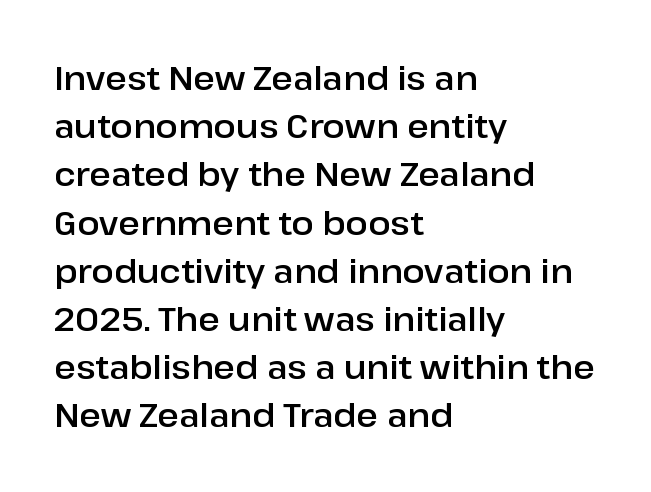
This sample keeps an unexceptional amount of space between lines. This sample is left-justified, so line endings fall wherever the words run out. If you drew a line through each stem, it would be perfectly vertical. Are there feet on the stems? There aren't — it's a sans.
